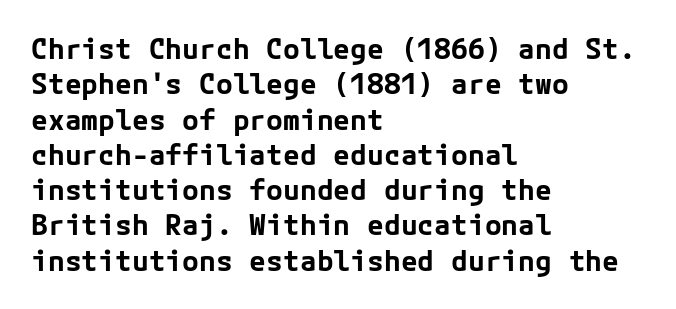
Q: Is the text bold? A: Yes.
Q: Is the text italic (slanted)? A: No, it is upright.
Q: Is the typeface a serif or a sans-serif typeface? A: Sans-serif.
Q: Is the text underlined? A: No.
Q: How is the paragraph aligned? A: Left-aligned.
Q: Is the spacing between letters normal or unusually wide? A: Normal.
Q: Is the spacing between lines tight, normal or loose? A: Normal.
Q: Width (condensed, normal, or wide)? A: Normal.
Q: Stroke contrast? A: Low.
Q: x-height? A: Medium.
